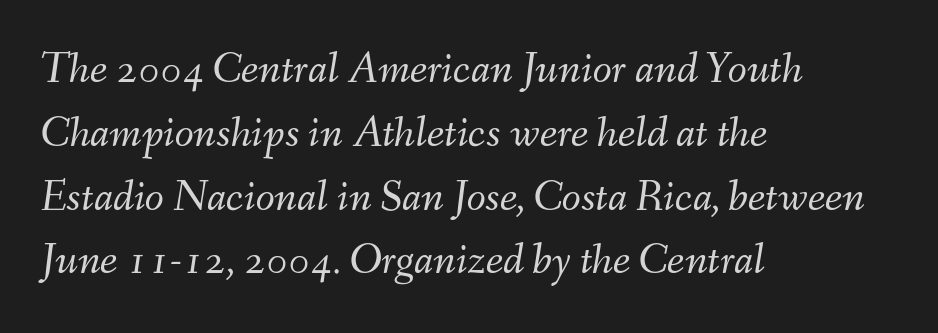
The image shows 44 px light type, italic (leaning right); set left-aligned, normal line spacing (1.45x), normal letter spacing, not underlined; medium stroke contrast and a small x-height.
